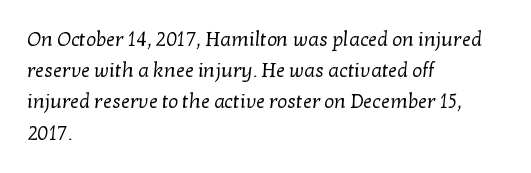
Q: Is the text bold? A: No.
Q: Is the text underlined? A: No.
Q: How is the paragraph aligned? A: Left-aligned.
Q: Is the spacing between letters normal or unusually wide? A: Normal.
Q: Is the spacing between lines tight, normal or loose? A: Normal.
